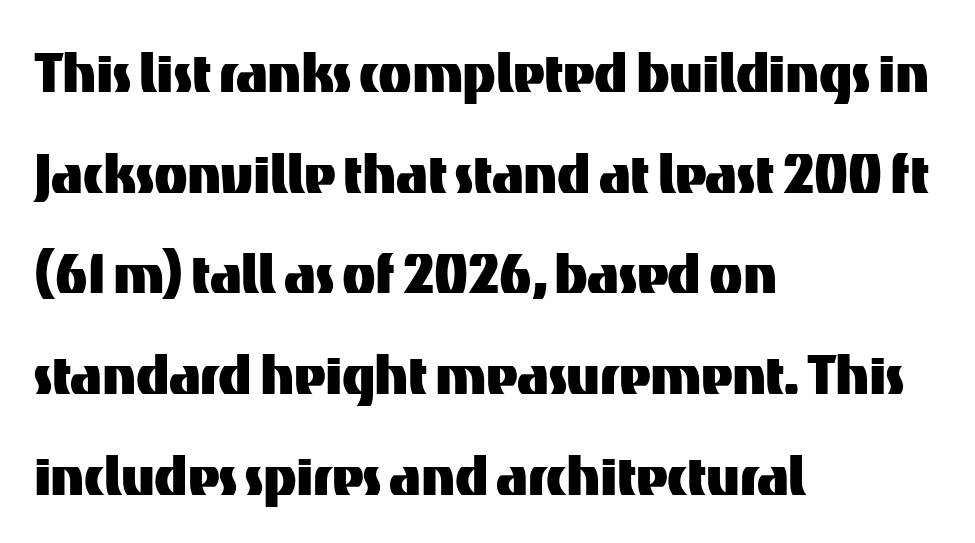
Q: Is the text italic (slanted)? A: No, it is upright.
Q: Is the typeface a serif or a sans-serif typeface? A: Sans-serif.
Q: Is the text underlined? A: No.
Q: How is the paragraph aligned? A: Left-aligned.
Q: Is the spacing between letters normal or unusually wide? A: Normal.
Q: Is the spacing between lines tight, normal or loose? A: Normal.
Q: Width (condensed, normal, or wide)? A: Normal.
Q: Stroke contrast? A: Medium.
Q: x-height? A: Medium.
Q: Monospaced? A: No.
